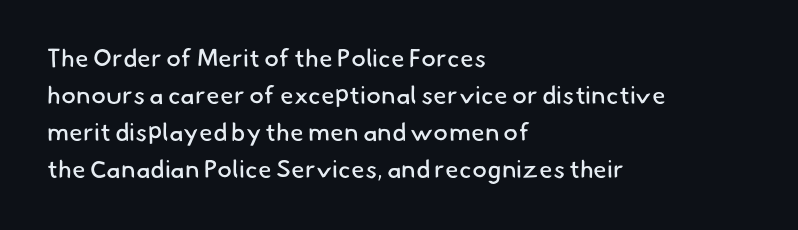
Layout note: lines flush left. You could call the tracking neutral — neither tight nor loose. Type without underlining. How would I describe the line gaps? Plain and ordinary. Bold? No — there's no thickening of the strokes.
